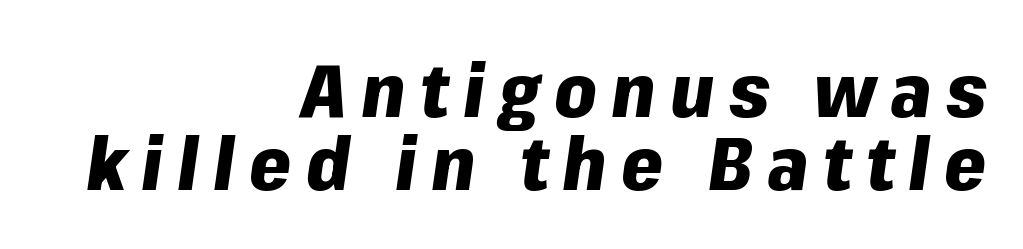
Bold? Absolutely — the strokes are thick and heavy. The lines in this sample share a right terminus and differ only in where they begin. These lines are rendered in a variable-pitch font. Plain, unruled lines of type. The rendering applies a slant to the glyphs. The space between consecutive lines is stingy.
